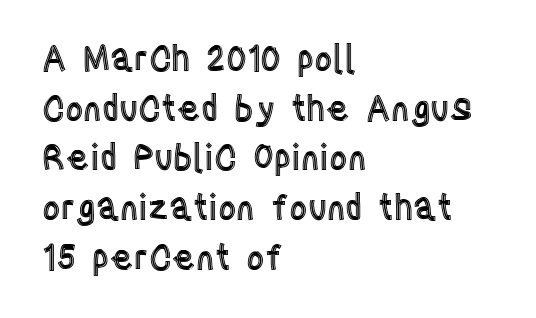
Any mark beneath the type? The region is blank. Is there any slant? The stems are plumb. A typesetter would call this leading conventional body-copy spacing. The horizontal fit of the characters is conventional and even. The rag falls on the right side of this text block.
